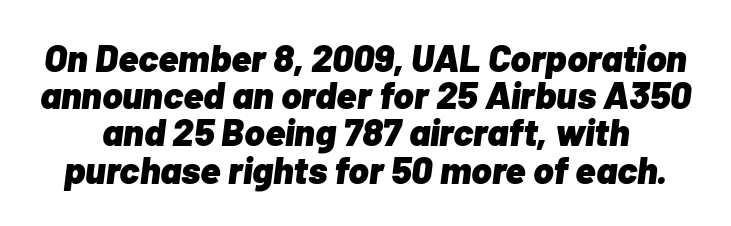
The image shows 38 px heavy type, italic (leaning right); set tight line spacing (0.98x), normal letter spacing, not underlined; low stroke contrast and a medium x-height.
